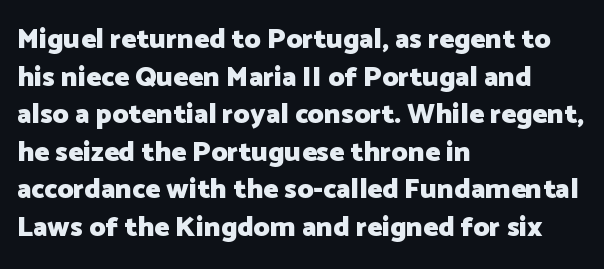
Is this a fixed-width face? No — the glyphs have proportional, varying widths. Alignment: flush left. Look at the tracking — it's just the regular setting, nothing added. The sample has been set heavy, in full bold.
